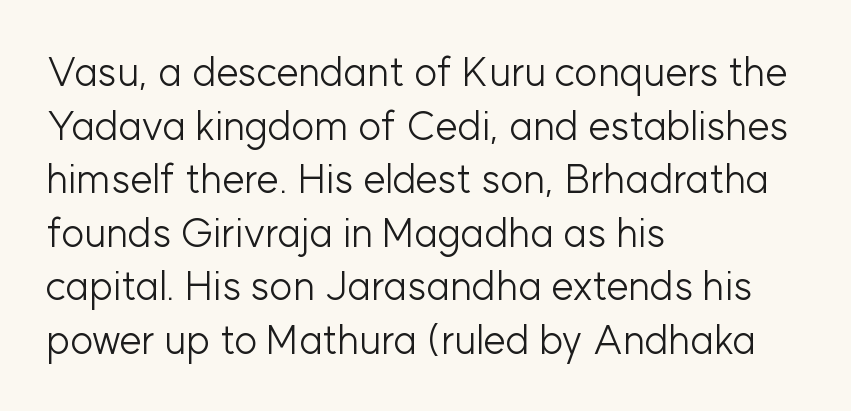
{"serif": "no", "italic": "no", "bold": "no", "weight": "light", "width": "normal", "stroke_contrast": "low", "x_height": "medium", "monospaced": "no", "underline": "no", "align": "left", "line_spacing": "normal", "line_spacing_ratio": 1.34, "letter_spacing": "normal", "letter_spacing_em": 0.0, "glyph_px": 40}
